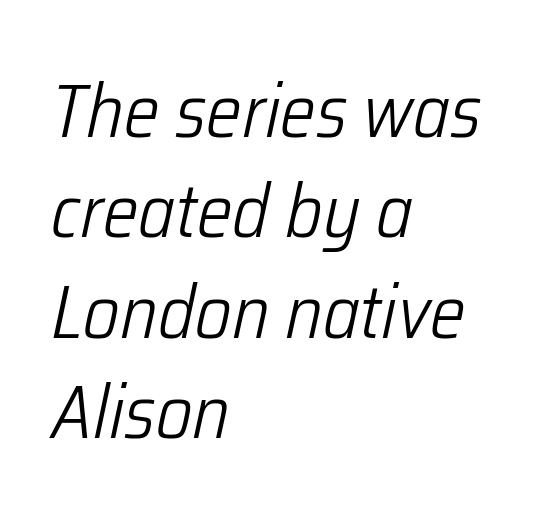
Q: Is the text bold? A: No.
Q: Is the text italic (slanted)? A: Yes, it leans right by about 12 degrees.
Q: Is the text underlined? A: No.
Q: How is the paragraph aligned? A: Left-aligned.
Q: Is the spacing between letters normal or unusually wide? A: Normal.
Q: Is the spacing between lines tight, normal or loose? A: Normal.
Q: Width (condensed, normal, or wide)? A: Condensed.
Q: Stroke contrast? A: Low.
Q: x-height? A: Medium.
Q: Monospaced? A: No.
